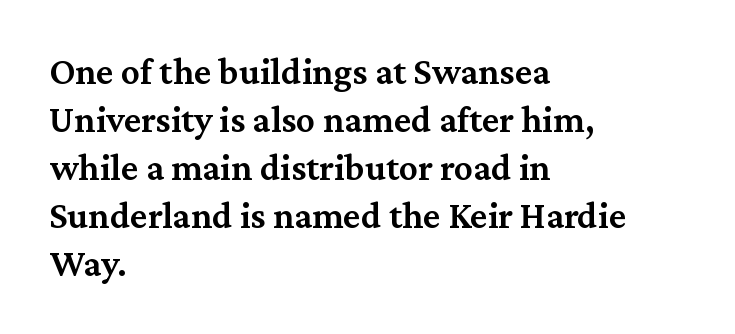
Small tapered or slab feet sit at the stroke ends, so this counts as serif. Italic? Not at all — the glyphs are vertical. The space beneath each line is pristine and unruled. A semibold gives these letters moderate extra thickness, short of bold. Horizontal bands of white between lines are of average thickness.
